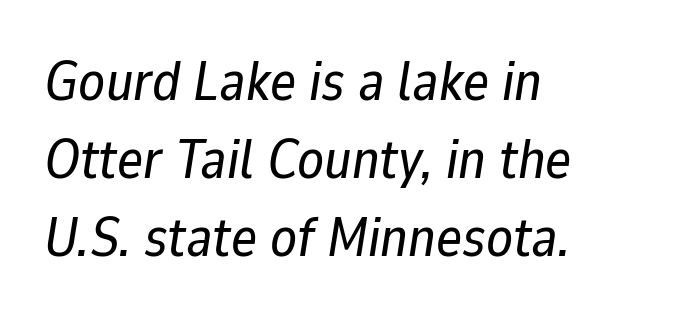
The image shows 55 px text type, italic (leaning right); set left-aligned, normal line spacing (1.42x), normal letter spacing, not underlined; low stroke contrast and a medium x-height.
